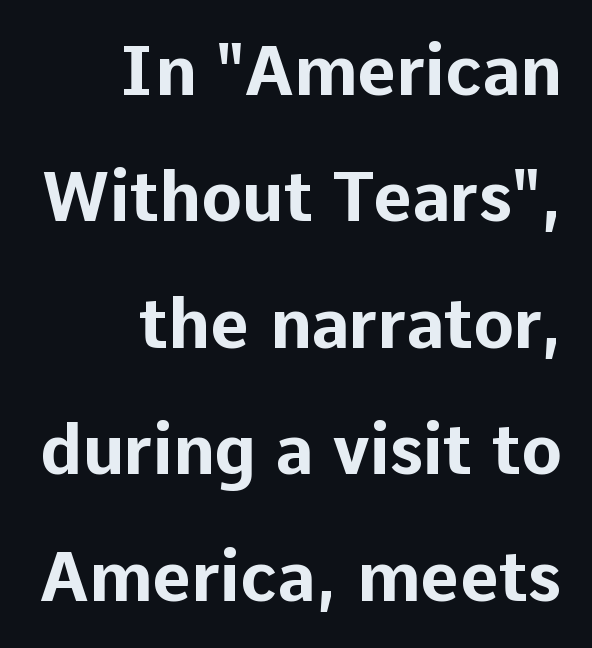
Rule under the text: the space is simply empty. These lines are rendered in a variable-pitch font. The typography opts for an upright posture over an oblique one. Look at the tracking — it's just the regular setting, nothing added. Regarding serifs, this sample does without them.
